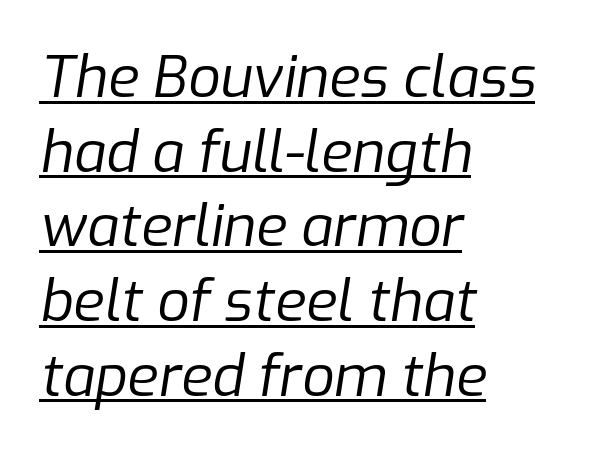
The image shows 57 px regular-weight type, italic (leaning right); set left-aligned, normal line spacing (1.31x), normal letter spacing, underlined; low stroke contrast and a medium x-height.
